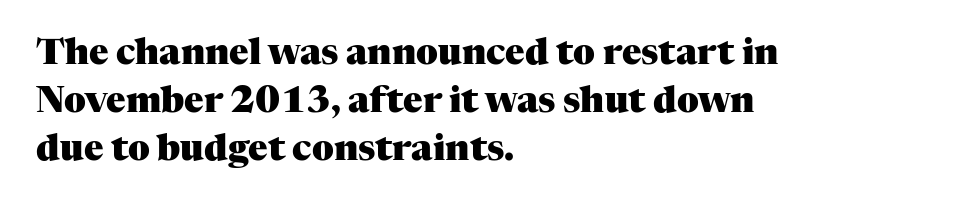
Q: Is the text bold? A: Yes.
Q: Is the text italic (slanted)? A: No, it is upright.
Q: Is the typeface a serif or a sans-serif typeface? A: Serif.
Q: Is the text underlined? A: No.
Q: How is the paragraph aligned? A: Left-aligned.
Q: Is the spacing between letters normal or unusually wide? A: Normal.
Q: Is the spacing between lines tight, normal or loose? A: Normal.
Q: Width (condensed, normal, or wide)? A: Normal.
Q: Stroke contrast? A: Medium.
Q: x-height? A: Medium.
Q: Monospaced? A: No.
